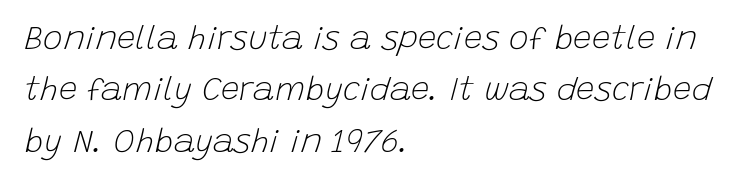
The image shows 33 px light type, italic (leaning right); set left-aligned, normal line spacing (1.56x), normal letter spacing, not underlined; low stroke contrast and a large x-height.
